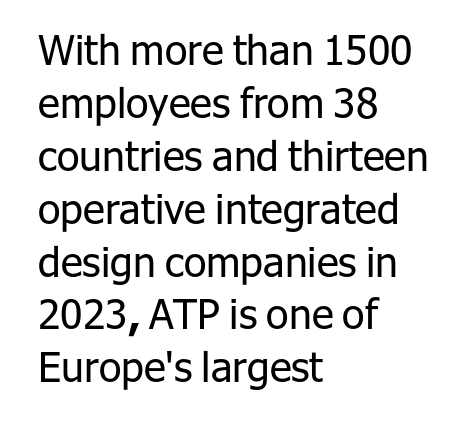
{"serif": "no", "italic": "no", "bold": "no", "weight": "regular", "width": "normal", "stroke_contrast": "low", "x_height": "medium", "monospaced": "no", "underline": "no", "align": "left", "line_spacing": "normal", "line_spacing_ratio": 1.29, "letter_spacing": "normal", "letter_spacing_em": 0.0, "glyph_px": 41}
